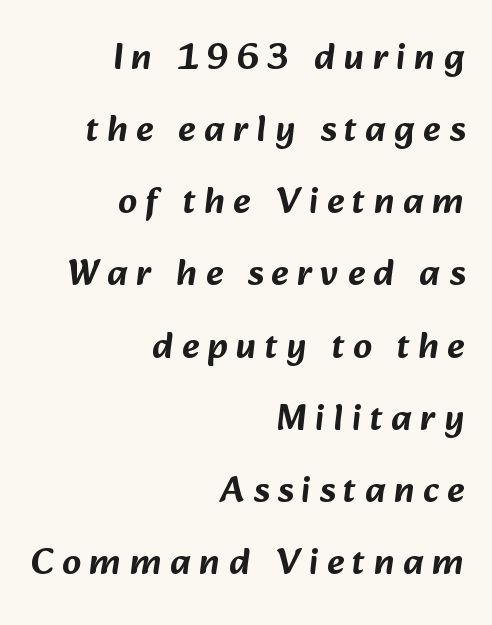
Plain, unruled lines of type. In terms of letterspacing, this is a distinctly airy, spread setting. You could fit nearly another row in the gap between these rows. A typesetter would call this proportional, since set widths differ per character. Which margin do the lines hug? The right one — the left edge is uneven. The type family on display is of the sans-serif kind.
